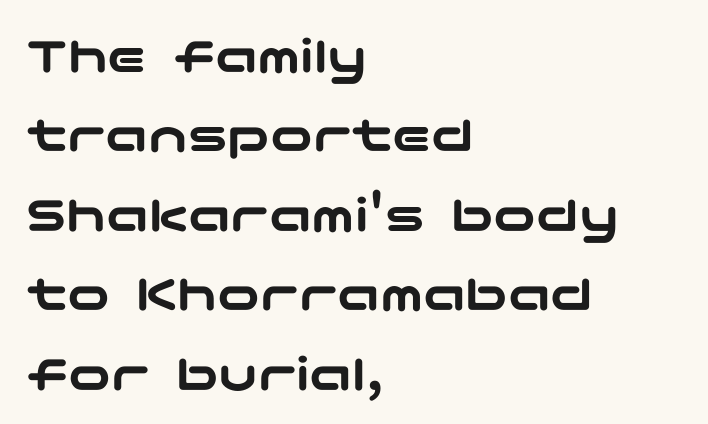
The image shows 53 px wide sans-serif type, upright; set left-aligned, normal line spacing (1.5x), normal letter spacing, not underlined; low stroke contrast and a medium x-height.
